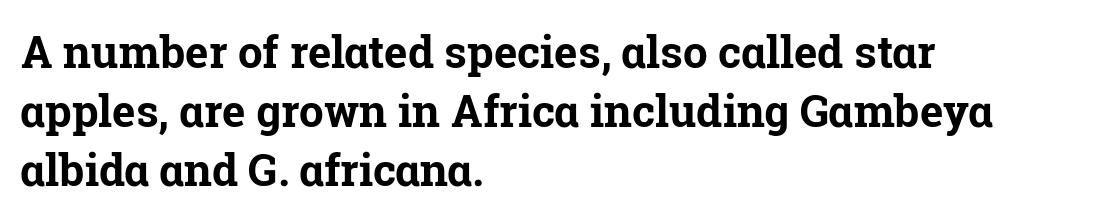
The image shows 44 px bold serif type, upright; set left-aligned, normal line spacing (1.34x), normal letter spacing, not underlined; low stroke contrast and a medium x-height.
